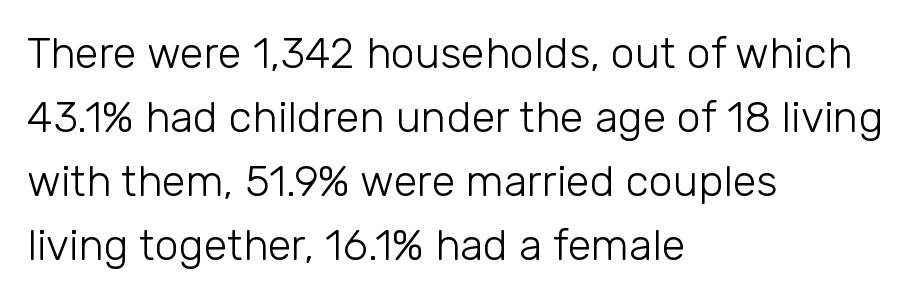
Q: Is the text bold? A: No.
Q: Is the text italic (slanted)? A: No, it is upright.
Q: Is the typeface a serif or a sans-serif typeface? A: Sans-serif.
Q: Is the text underlined? A: No.
Q: How is the paragraph aligned? A: Left-aligned.
Q: Is the spacing between letters normal or unusually wide? A: Normal.
Q: Is the spacing between lines tight, normal or loose? A: Normal.
Q: Width (condensed, normal, or wide)? A: Normal.
Q: Stroke contrast? A: Low.
Q: x-height? A: Medium.
Q: Monospaced? A: No.
